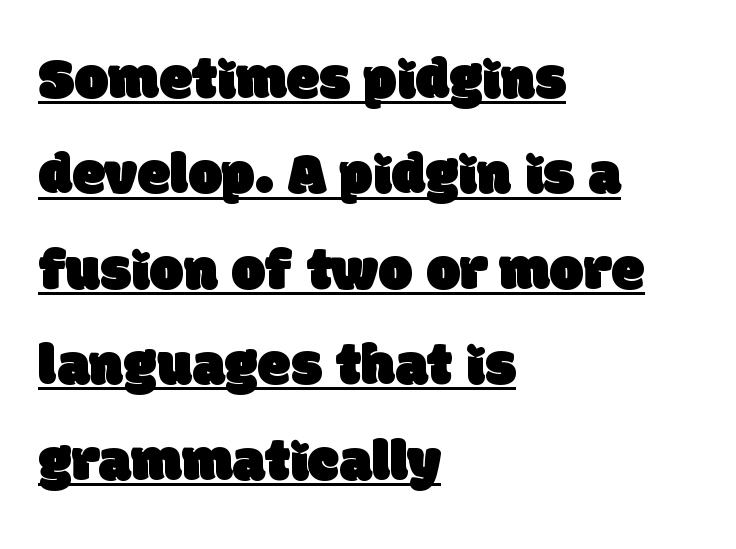
{"serif": "no", "width": "normal", "stroke_contrast": "low", "x_height": "large", "monospaced": "no", "underline": "yes", "align": "left", "line_spacing": "normal", "line_spacing_ratio": 1.59, "letter_spacing": "normal", "letter_spacing_em": 0.0, "glyph_px": 60}
